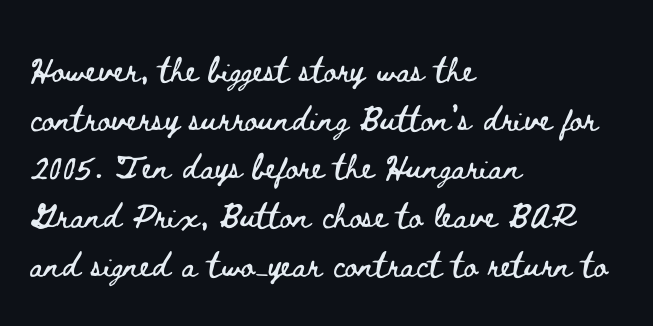
{"width": "wide", "stroke_contrast": "low", "x_height": "small", "monospaced": "no", "underline": "no", "align": "left", "line_spacing": "normal", "line_spacing_ratio": 1.57, "letter_spacing": "normal", "letter_spacing_em": 0.0, "glyph_px": 31}
